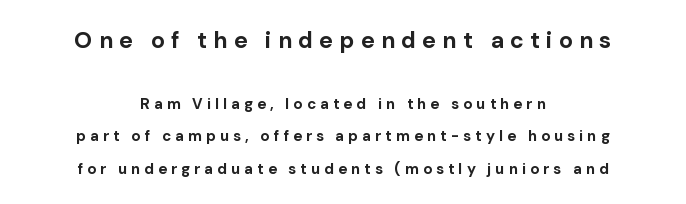
Between these two stacked blocks, the higher one wins on size. Just letters on the line, the space beneath them empty. Students, note that the glyphs here are deliberately spaced far apart. The letters are bold, with thick, heavy strokes.
